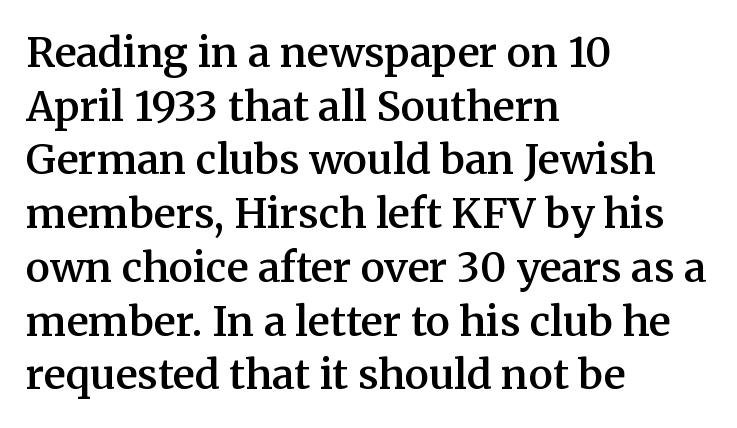
Q: Is the text bold? A: Semi-bold.
Q: Is the text italic (slanted)? A: No, it is upright.
Q: Is the typeface a serif or a sans-serif typeface? A: Serif.
Q: Is the text underlined? A: No.
Q: How is the paragraph aligned? A: Left-aligned.
Q: Is the spacing between letters normal or unusually wide? A: Normal.
Q: Is the spacing between lines tight, normal or loose? A: Normal.
Q: Width (condensed, normal, or wide)? A: Normal.
Q: Stroke contrast? A: Medium.
Q: x-height? A: Medium.
Q: Monospaced? A: No.
